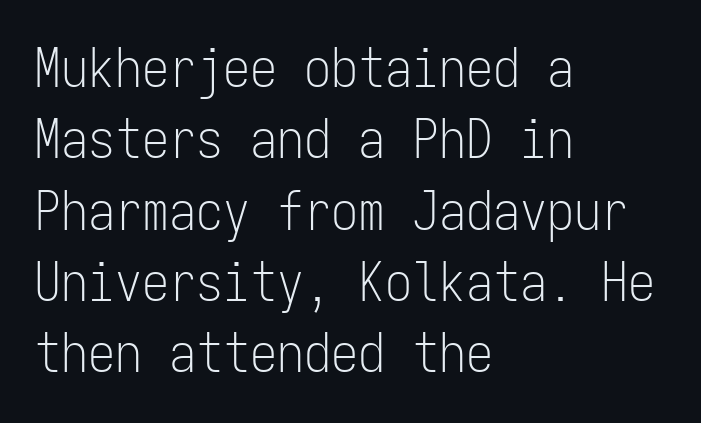
{"serif": "no", "italic": "no", "bold": "no", "weight": "light", "width": "condensed", "stroke_contrast": "low", "x_height": "medium", "monospaced": "yes", "underline": "no", "align": "left", "line_spacing": "normal", "line_spacing_ratio": 1.32, "letter_spacing": "normal", "letter_spacing_em": 0.0, "glyph_px": 54}
